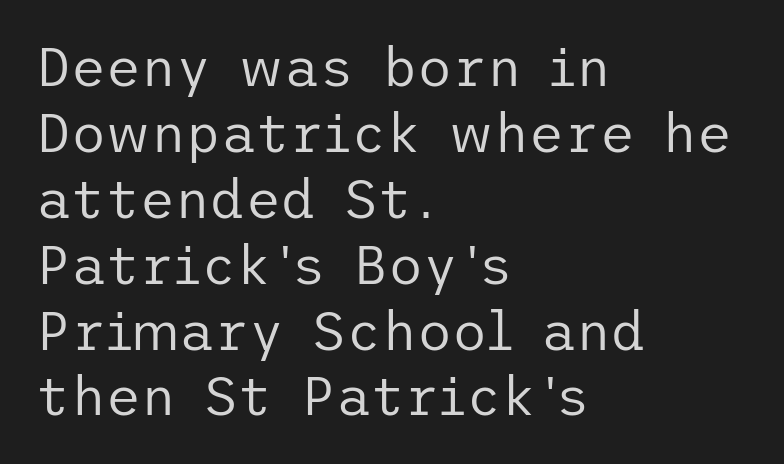
{"serif": "no", "italic": "no", "bold": "no", "weight": "regular", "width": "normal", "stroke_contrast": "low", "x_height": "medium", "underline": "no", "align": "left", "line_spacing_ratio": 1.22, "letter_spacing": "normal", "letter_spacing_em": 0.0, "glyph_px": 54}
